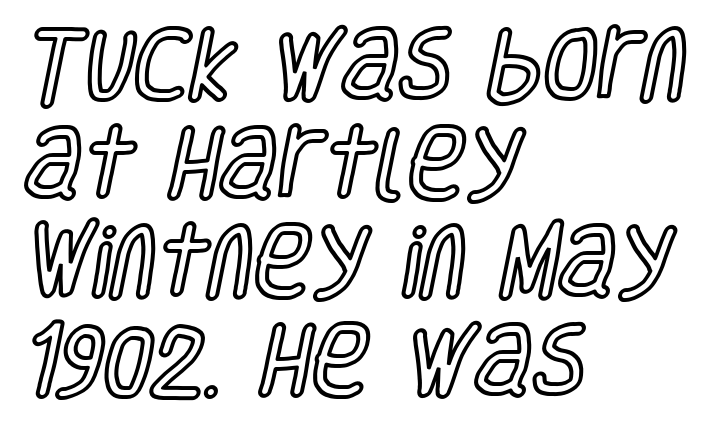
The image shows 79 px condensed type; set left-aligned, normal line spacing (1.25x), normal letter spacing, not underlined; a large x-height.
